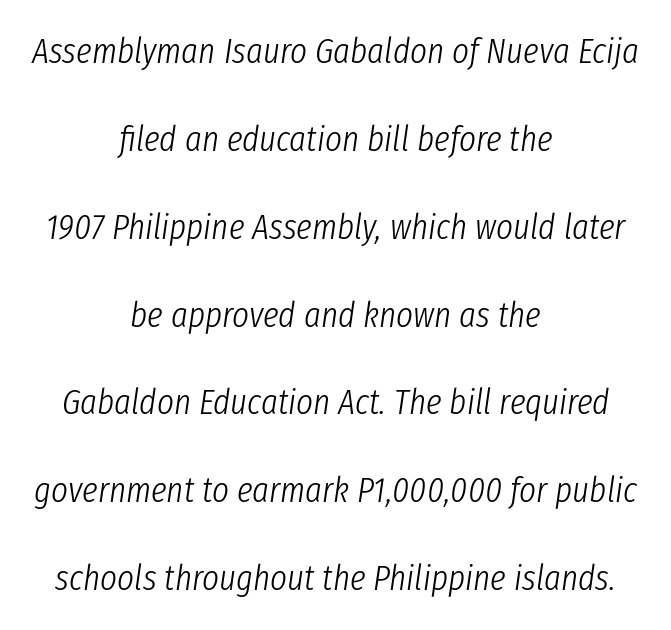
Q: Is the text bold? A: No.
Q: Is the text italic (slanted)? A: Yes, it leans right by about 8 degrees.
Q: Is the text underlined? A: No.
Q: How is the paragraph aligned? A: Centered.
Q: Is the spacing between letters normal or unusually wide? A: Normal.
Q: Is the spacing between lines tight, normal or loose? A: Loose.
Q: Width (condensed, normal, or wide)? A: Condensed.
Q: Stroke contrast? A: Low.
Q: x-height? A: Medium.
Q: Monospaced? A: No.
